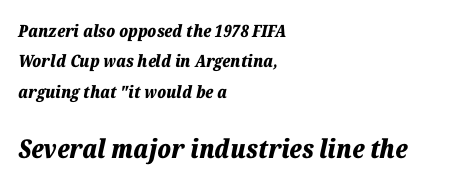
Quick note: italic. Standard letterfit; no display-style spreading of the glyphs. A clean baseline with only descenders dipping below it. The compositor pushed each line to the left boundary.
